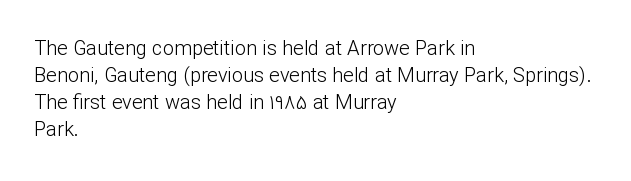
{"italic": "no", "bold": "no", "underline": "no", "align": "left", "line_spacing": "normal", "line_spacing_ratio": 1.35, "letter_spacing": "normal", "letter_spacing_em": 0.0, "glyph_px": 20}
